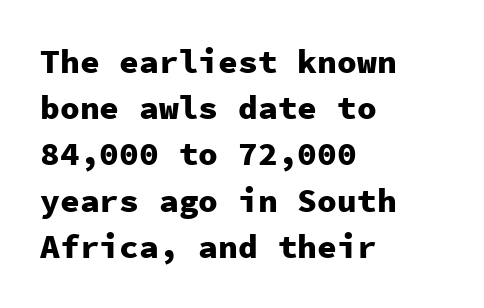
The letters carry no serifs — their stems end cleanly without finishing strokes. The vertical gap from one line to the next is medium. Tracking value appears to be zero — textbook default spacing. The lettering holds an erect, upright posture throughout. As a designer I'd log this as weight 700, bold.
